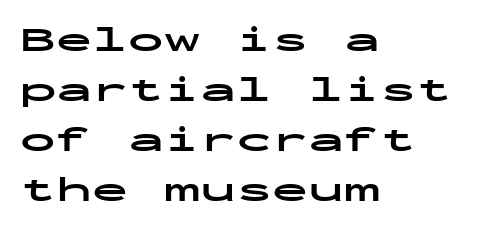
Q: Is the text bold? A: Yes.
Q: Is the text italic (slanted)? A: No, it is upright.
Q: Is the typeface a serif or a sans-serif typeface? A: Sans-serif.
Q: Is the text underlined? A: No.
Q: How is the paragraph aligned? A: Left-aligned.
Q: Is the spacing between letters normal or unusually wide? A: Normal.
Q: Is the spacing between lines tight, normal or loose? A: Normal.
Q: Width (condensed, normal, or wide)? A: Wide.
Q: Stroke contrast? A: Low.
Q: x-height? A: Medium.
Q: Monospaced? A: Yes.
